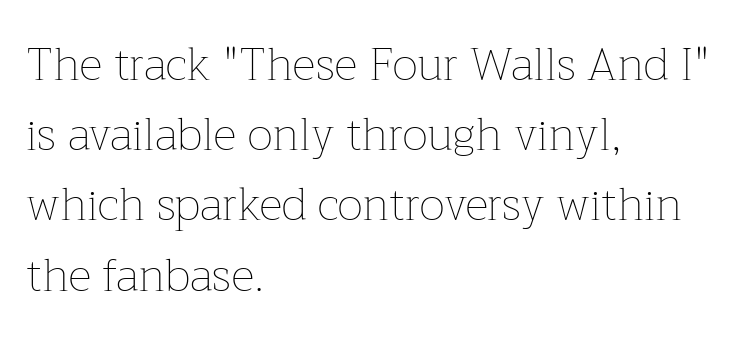
{"italic": "no", "bold": "no", "weight": "thin", "width": "normal", "stroke_contrast": "low", "x_height": "medium", "monospaced": "no", "underline": "no", "align": "left", "line_spacing": "normal", "line_spacing_ratio": 1.56, "letter_spacing": "normal", "letter_spacing_em": 0.0, "glyph_px": 45}
